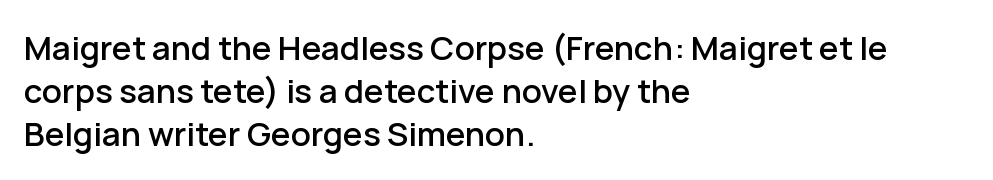
Think of a printed novel: that variable character pitch is what you see here. How would I describe the line gaps? Plain and ordinary. A typesetter would mark this as roman, not italic. Nope, no serifs anywhere on these letters.
